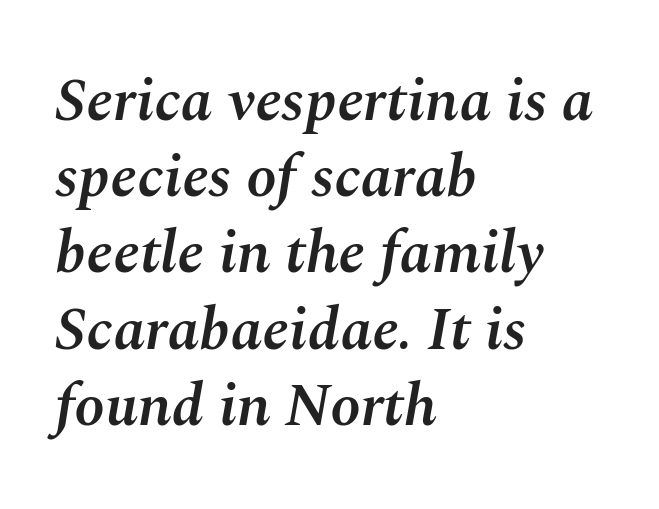
{"italic": "yes", "lean": "right", "slant_degrees": 10, "bold": "semi", "weight": "semibold", "width": "normal", "stroke_contrast": "medium", "x_height": "medium", "monospaced": "no", "underline": "no", "align": "left", "line_spacing": "normal", "line_spacing_ratio": 1.25, "letter_spacing": "normal", "letter_spacing_em": 0.0, "glyph_px": 61}
